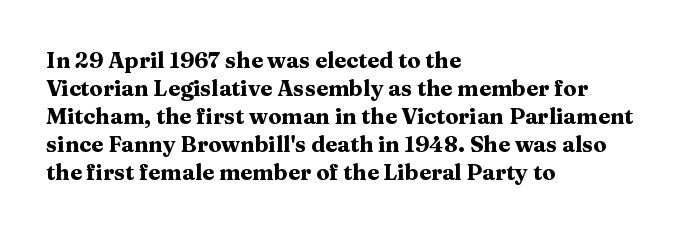
Q: Is the text bold? A: Yes.
Q: Is the text italic (slanted)? A: No, it is upright.
Q: Is the text underlined? A: No.
Q: How is the paragraph aligned? A: Left-aligned.
Q: Is the spacing between letters normal or unusually wide? A: Normal.
Q: Is the spacing between lines tight, normal or loose? A: Normal.
